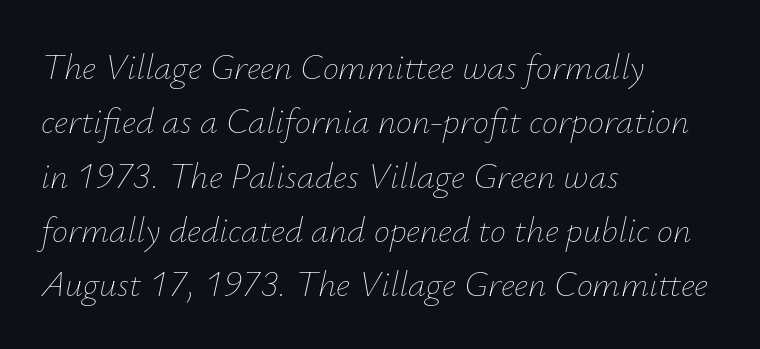
Honestly, the row spacing looks completely unremarkable. Caption: standard tracking, unaltered. The letters advance in unequal steps, a hallmark of proportional type. The weight tops out at a normal text grade.
